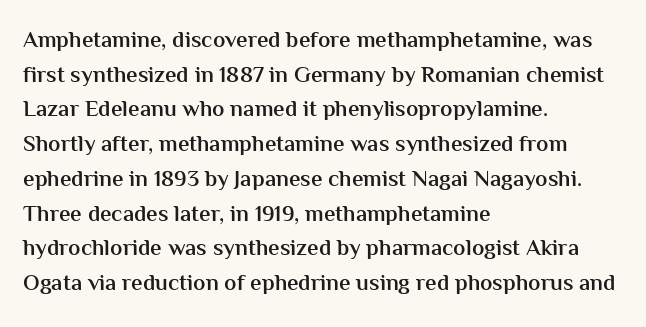
Q: Is the text bold? A: Semi-bold.
Q: Is the text italic (slanted)? A: No, it is upright.
Q: Is the text underlined? A: No.
Q: How is the paragraph aligned? A: Left-aligned.
Q: Is the spacing between letters normal or unusually wide? A: Normal.
Q: Is the spacing between lines tight, normal or loose? A: Normal.
